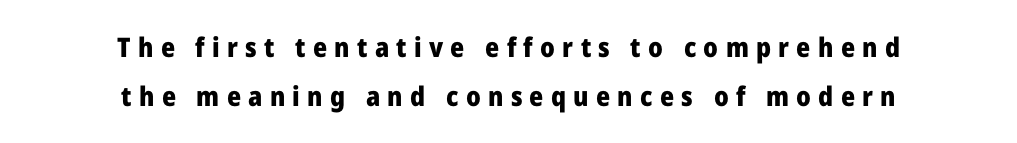
The image shows 27 px bold type, upright; set centered, line spacing 1.82x, unusually wide letter spacing (+0.27 em), not underlined.
